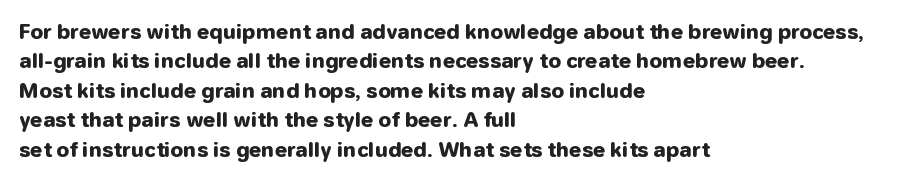
Q: Is the text bold? A: Yes.
Q: Is the text italic (slanted)? A: No, it is upright.
Q: Is the text underlined? A: No.
Q: How is the paragraph aligned? A: Left-aligned.
Q: Is the spacing between letters normal or unusually wide? A: Normal.
Q: Is the spacing between lines tight, normal or loose? A: Normal.
